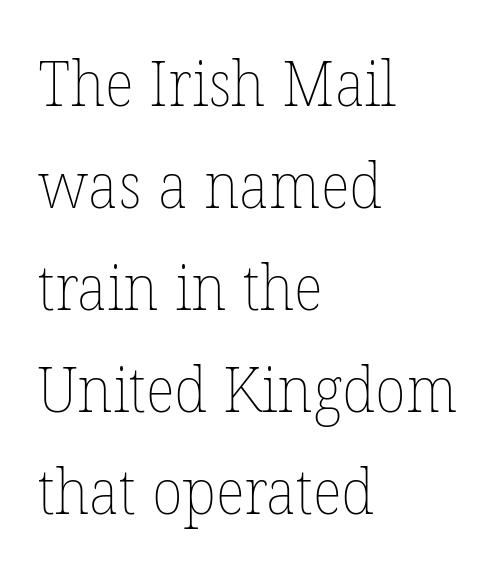
Q: Is the text bold? A: No.
Q: Is the text underlined? A: No.
Q: How is the paragraph aligned? A: Left-aligned.
Q: Is the spacing between letters normal or unusually wide? A: Normal.
Q: Is the spacing between lines tight, normal or loose? A: Normal.
Q: Width (condensed, normal, or wide)? A: Normal.
Q: Stroke contrast? A: Low.
Q: x-height? A: Medium.
Q: Monospaced? A: No.
